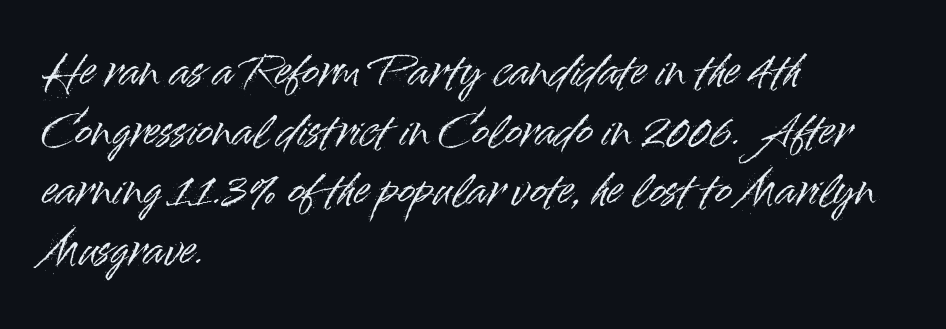
Q: Is the text italic (slanted)? A: Yes.
Q: Is the typeface a serif or a sans-serif typeface? A: Sans-serif.
Q: Is the text underlined? A: No.
Q: How is the paragraph aligned? A: Left-aligned.
Q: Is the spacing between letters normal or unusually wide? A: Normal.
Q: Is the spacing between lines tight, normal or loose? A: Normal.
Q: Width (condensed, normal, or wide)? A: Normal.
Q: Stroke contrast? A: High.
Q: x-height? A: Small.
Q: Monospaced? A: No.
